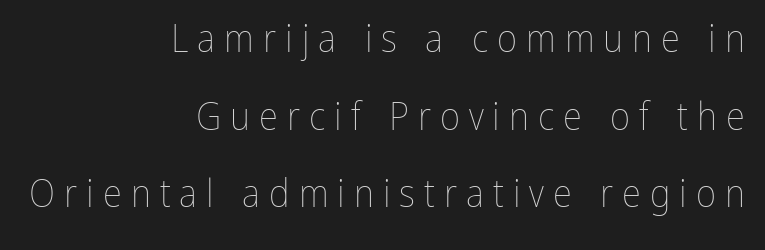
Q: Is the text bold? A: No.
Q: Is the text italic (slanted)? A: No, it is upright.
Q: Is the text underlined? A: No.
Q: How is the paragraph aligned? A: Right-aligned.
Q: Is the spacing between letters normal or unusually wide? A: Unusually wide.
Q: Is the spacing between lines tight, normal or loose? A: Loose.
Q: Width (condensed, normal, or wide)? A: Condensed.
Q: Stroke contrast? A: Low.
Q: x-height? A: Medium.
Q: Monospaced? A: No.
